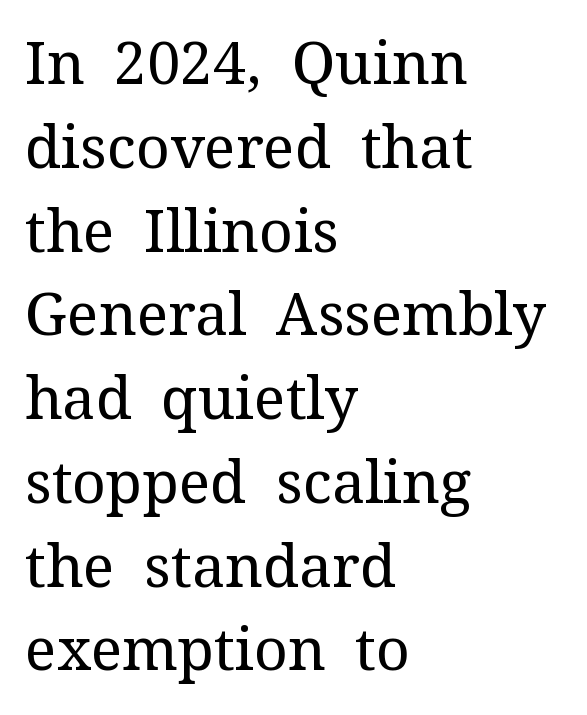
Words float on clear page, feet unadorned. There is no visible air inserted between adjacent glyphs. No chunkiness to these letters — they're not bold. Teacher's note: observe the even left margin — that is flush-left alignment. Examine the stroke ends and you'll spot serifs.
